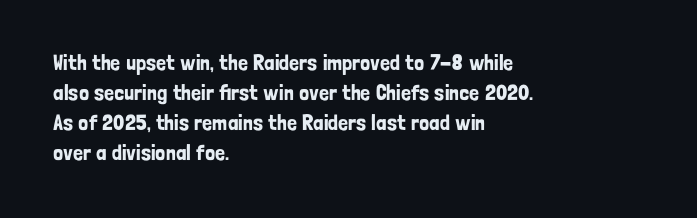
The image shows 22 px text type, upright; set left-aligned, normal line spacing (1.36x), normal letter spacing, not underlined.
